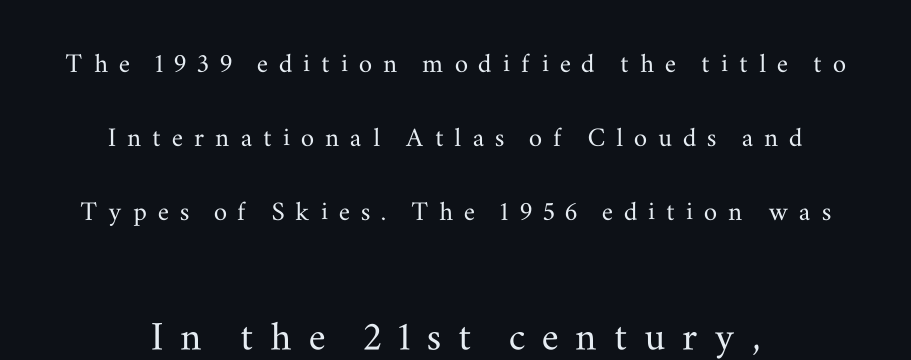
Nobody drew a line under any word here. Reading top to bottom, the characters get bigger at the block break. These lines are rendered in a variable-pitch font. Small tapered or slab feet sit at the stroke ends, so this counts as serif. Rendered with straight, roman letterforms.
